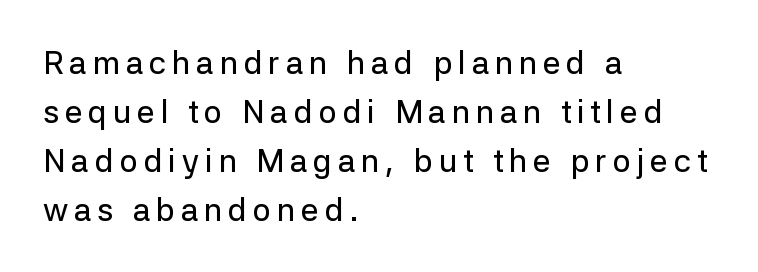
Each line starts at the same left margin while the right side varies. When letters stand straight like this, we call the style roman or upright. The zone under the glyphs is completely vacant. Looks like regular typesetting: each glyph gets only the width it needs.
